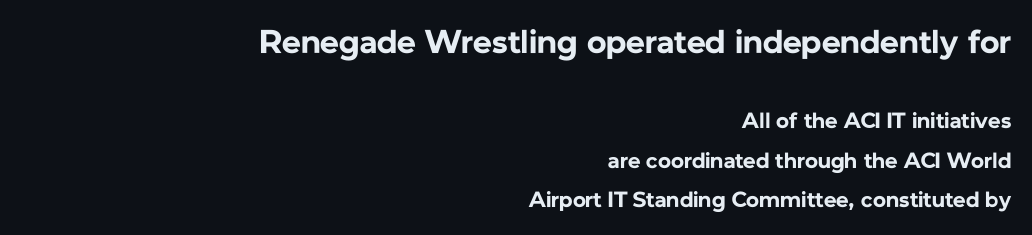
{"serif": "no", "italic": "no", "bold": "yes", "weight": "bold", "width": "normal", "stroke_contrast": "low", "x_height": "medium", "monospaced": "no", "underline": "no", "align": "right", "line_spacing_ratio": 1.79, "letter_spacing": "normal", "letter_spacing_em": 0.0, "larger_block": "first", "size_ratio": 1.5, "glyph_px": 33}
